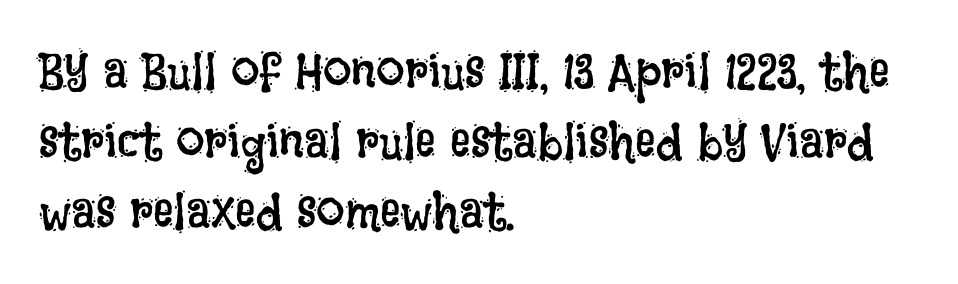
The image shows 51 px regular-weight, condensed type, upright; set left-aligned, normal line spacing (1.37x), normal letter spacing, not underlined; low stroke contrast and a large x-height.
